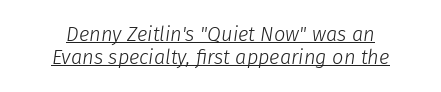
{"italic": "yes", "lean": "right", "slant_degrees": 8, "bold": "no", "underline": "yes", "line_spacing": "tight", "line_spacing_ratio": 1.14, "letter_spacing": "normal", "letter_spacing_em": 0.0, "glyph_px": 20}
